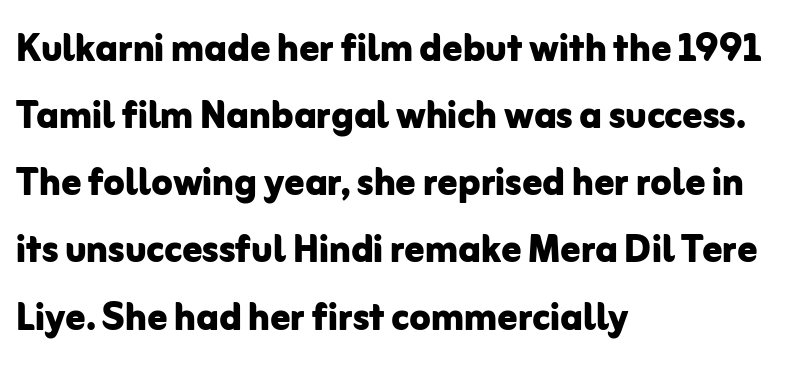
The image shows 49 px bold sans-serif type, upright; set left-aligned, normal line spacing (1.37x), normal letter spacing, not underlined; low stroke contrast and a medium x-height.
